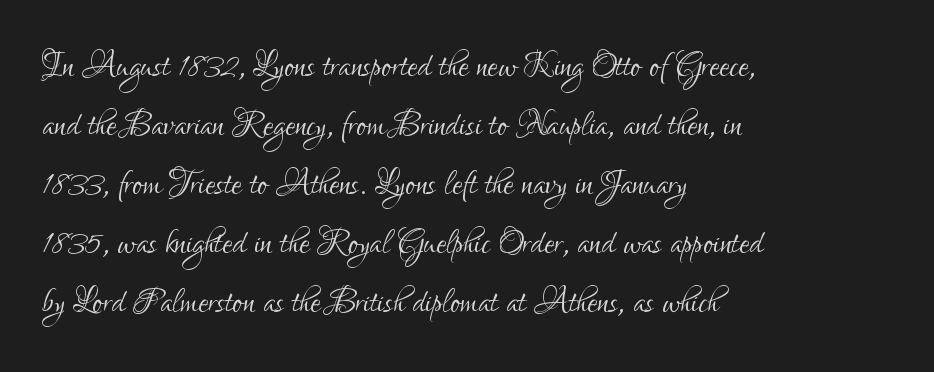
A typesetter would call this leading conventional body-copy spacing. Each letter's strokes conclude bluntly, with no projecting serifs. The setting favours the left margin, as ordinary paragraphs usually do.
